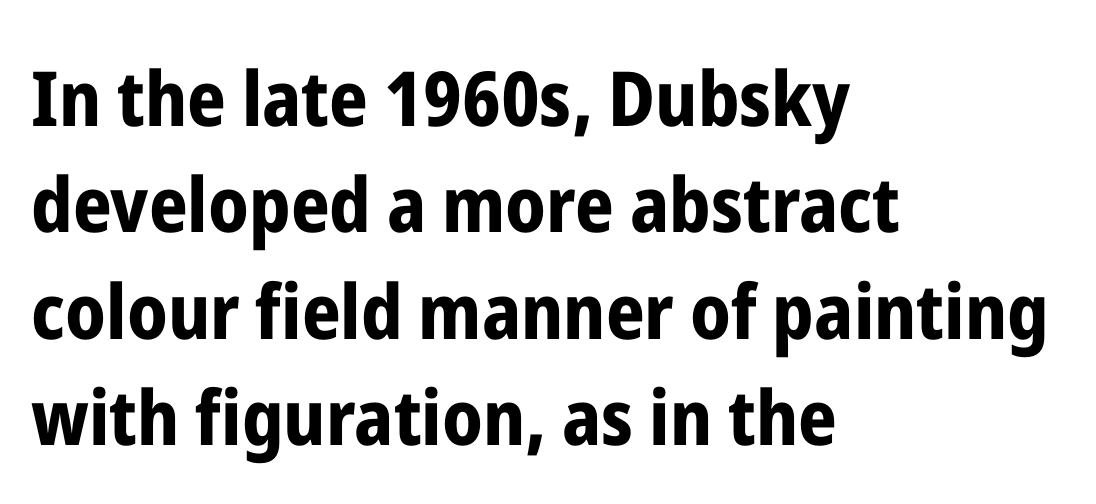
{"serif": "no", "italic": "no", "bold": "yes", "weight": "bold", "width": "condensed", "stroke_contrast": "low", "x_height": "medium", "monospaced": "no", "underline": "no", "align": "left", "line_spacing": "normal", "line_spacing_ratio": 1.4, "letter_spacing": "normal", "letter_spacing_em": 0.0, "glyph_px": 76}
